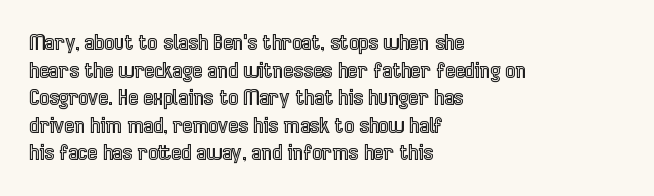
The image shows 21 px text type, upright; set left-aligned, normal line spacing (1.31x), normal letter spacing, not underlined.
